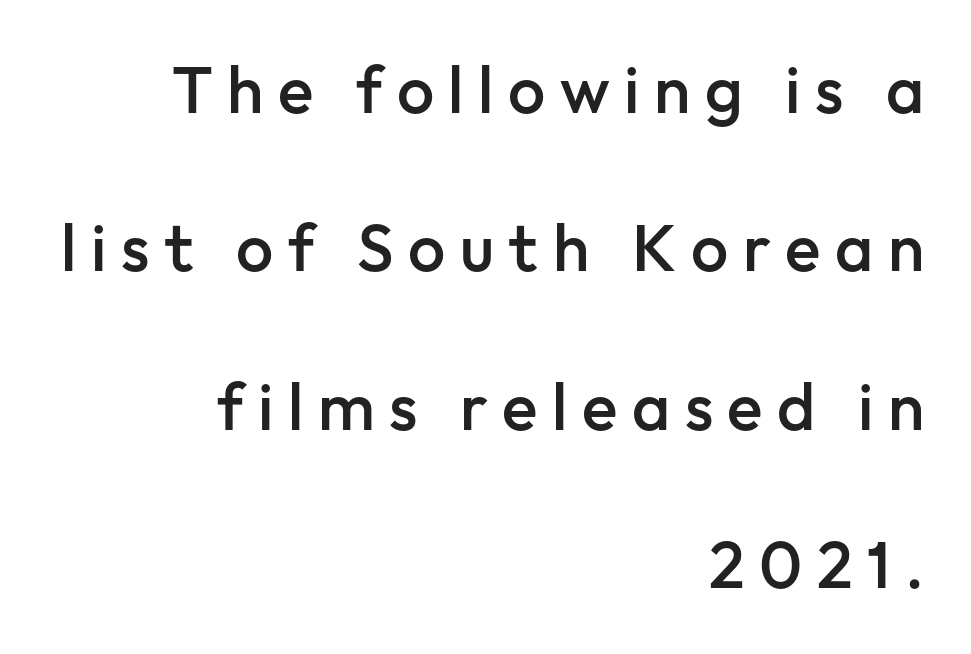
Posture: straight, roman, zero tilt. Anything drawn beneath the words? Only blank space. The letters are spread apart with noticeably loose tracking. The paragraph has a hard right edge and a soft left edge. Nothing sits at the stroke ends, so this counts as sans-serif. This is moderately heavy type, rendered in semibold.
